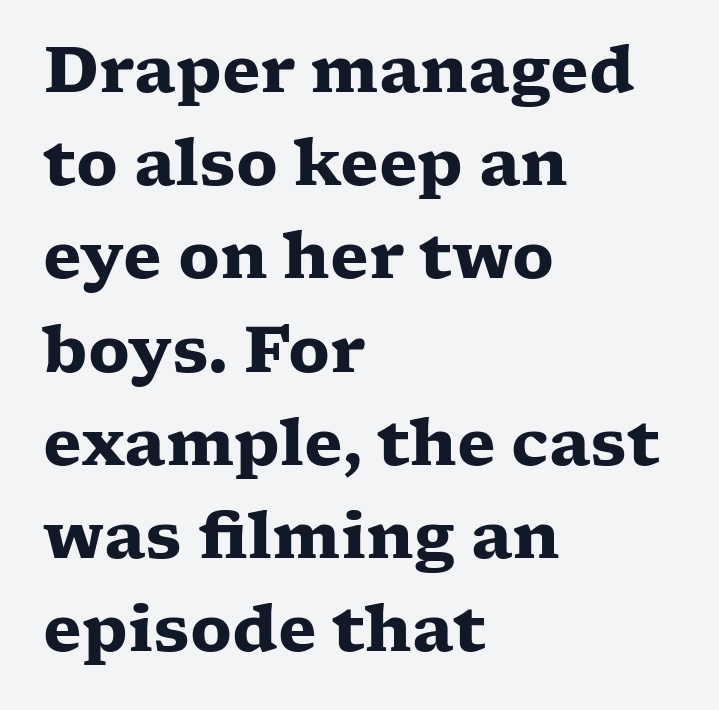
The image shows 63 px heavy, wide serif type, upright; set left-aligned, normal line spacing (1.48x), normal letter spacing, not underlined; low stroke contrast and a medium x-height.
